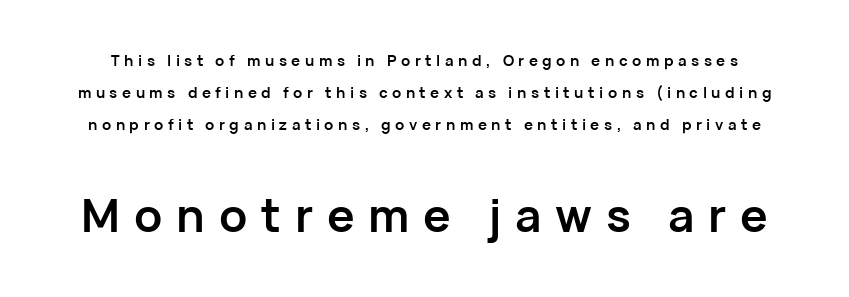
The image shows 46 px semibold sans-serif type, upright; set loose line spacing (2.12x), unusually wide letter spacing (+0.3 em), not underlined; the second (bottom) block is 3.07x larger; low stroke contrast and a medium x-height.
